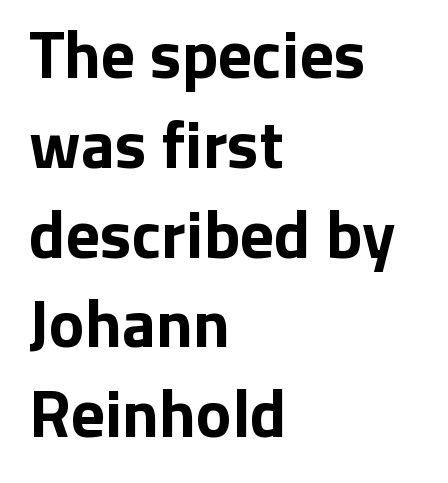
Q: Is the text bold? A: Yes.
Q: Is the text italic (slanted)? A: No, it is upright.
Q: Is the typeface a serif or a sans-serif typeface? A: Sans-serif.
Q: Is the text underlined? A: No.
Q: How is the paragraph aligned? A: Left-aligned.
Q: Is the spacing between letters normal or unusually wide? A: Normal.
Q: Is the spacing between lines tight, normal or loose? A: Normal.
Q: Width (condensed, normal, or wide)? A: Normal.
Q: Stroke contrast? A: Low.
Q: x-height? A: Medium.
Q: Monospaced? A: No.
